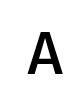
The image shows 59 px semibold sans-serif type, upright, monospaced; set unusually wide letter spacing (+0.26 em), not underlined; low stroke contrast and a medium x-height.
